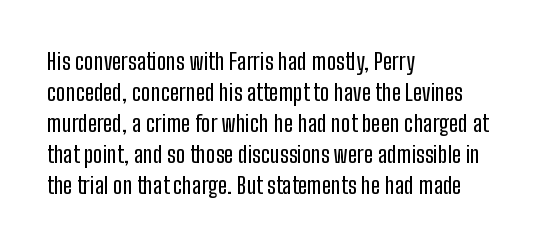
{"italic": "no", "underline": "no", "align": "left", "line_spacing": "normal", "line_spacing_ratio": 1.35, "letter_spacing": "normal", "letter_spacing_em": 0.0, "glyph_px": 23}
